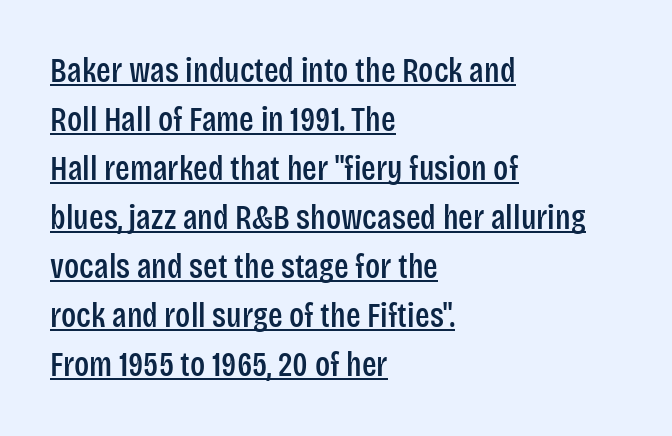
The image shows 34 px condensed sans-serif type, upright; set left-aligned, normal line spacing (1.44x), normal letter spacing, underlined; low stroke contrast and a large x-height.
